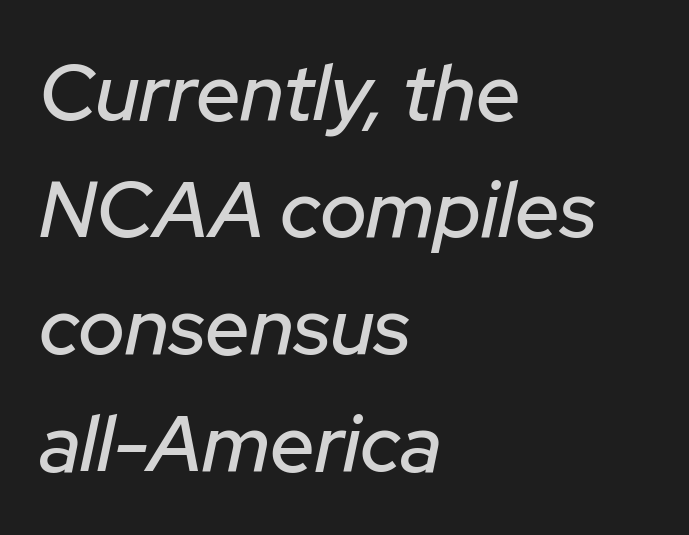
Q: Is the text italic (slanted)? A: Yes, it leans right by about 12 degrees.
Q: Is the text underlined? A: No.
Q: How is the paragraph aligned? A: Left-aligned.
Q: Is the spacing between letters normal or unusually wide? A: Normal.
Q: Is the spacing between lines tight, normal or loose? A: Normal.
Q: Width (condensed, normal, or wide)? A: Normal.
Q: Stroke contrast? A: Low.
Q: x-height? A: Medium.
Q: Monospaced? A: No.
